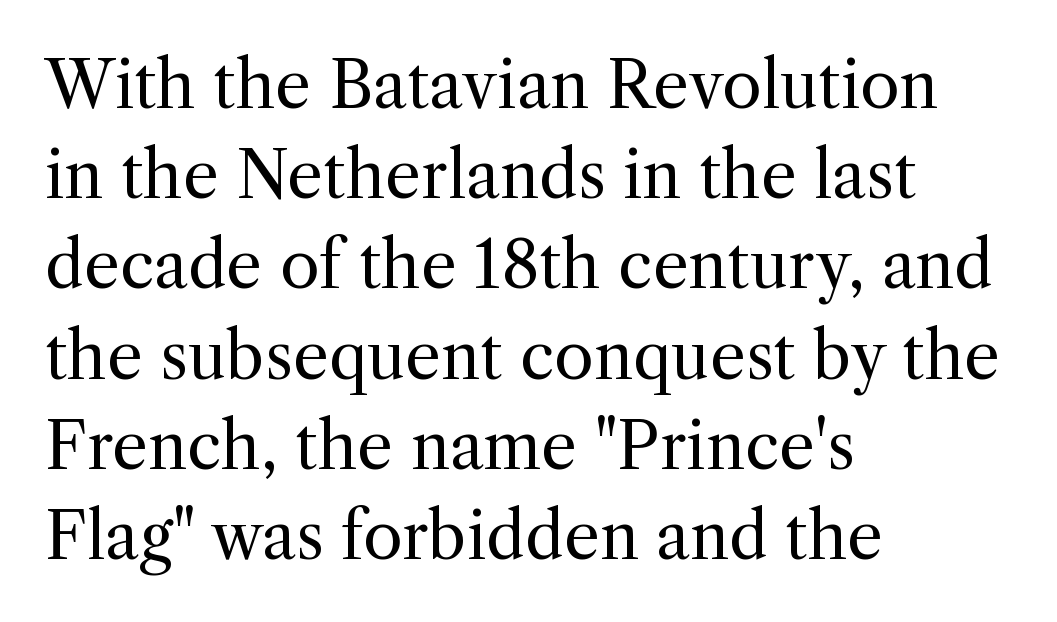
The image shows 64 px regular-weight serif type, upright; set left-aligned, normal line spacing (1.41x), normal letter spacing, not underlined; a medium x-height.
